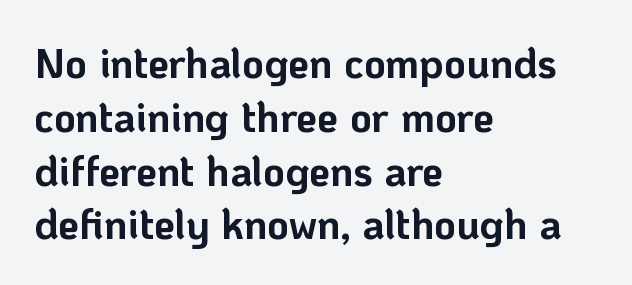
Q: Is the text bold? A: Yes.
Q: Is the text italic (slanted)? A: No, it is upright.
Q: Is the typeface a serif or a sans-serif typeface? A: Sans-serif.
Q: Is the text underlined? A: No.
Q: How is the paragraph aligned? A: Left-aligned.
Q: Is the spacing between letters normal or unusually wide? A: Normal.
Q: Is the spacing between lines tight, normal or loose? A: Normal.
Q: Width (condensed, normal, or wide)? A: Normal.
Q: Stroke contrast? A: Low.
Q: x-height? A: Medium.
Q: Monospaced? A: No.
